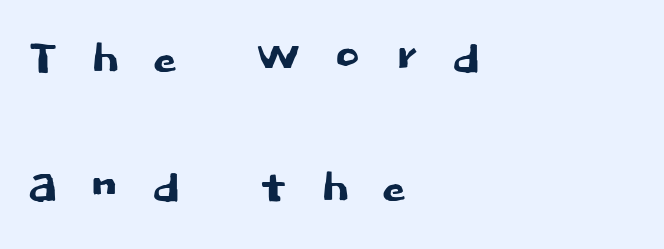
In terms of letterform style, serifs are entirely absent. A great deal of white space separates one row of letters from the next. The passage shown is not underscored anywhere. Every character sits straight up, as roman type does. There is plenty of visible air inserted between adjacent glyphs.
